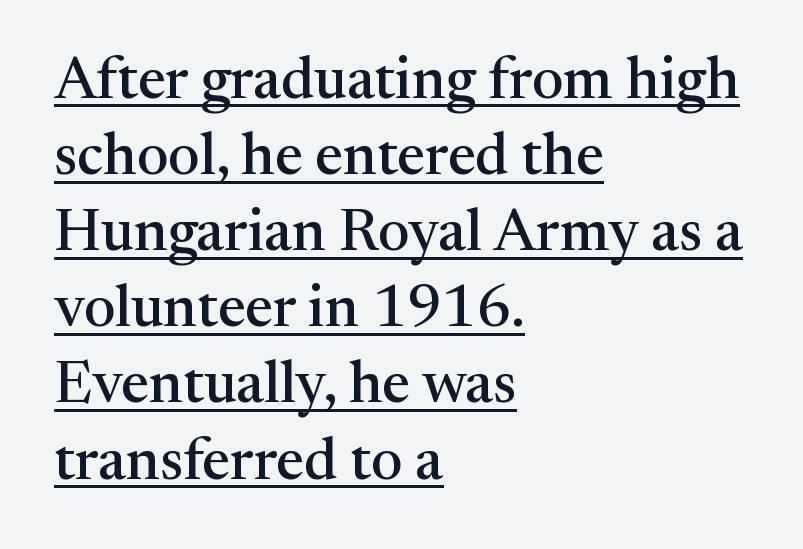
The passage shown is typed in a proportional face where columns would drift. Classification — serif. Unlike italic type, these characters show no tilt at all. The passage shown has conventional tracking throughout.
